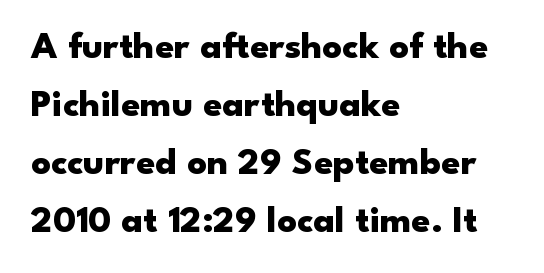
Serifs: no, the terminals of the letterforms are clean. The sample has been set heavy, in full bold. A normal amount of white space separates one row of letters from the next. This is roman type, the default non-slanted kind. Words float on clear page, feet unadorned. Which margin do the lines hug? The left one — the right edge is uneven.
